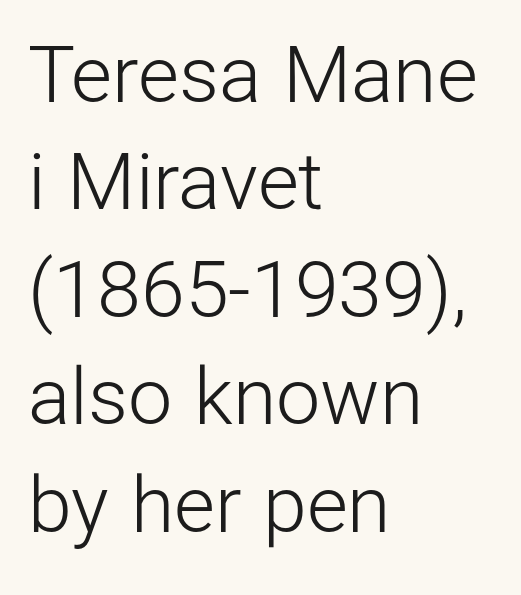
The image shows 79 px light sans-serif type, upright; set left-aligned, normal line spacing (1.36x), normal letter spacing, not underlined; low stroke contrast and a medium x-height.
